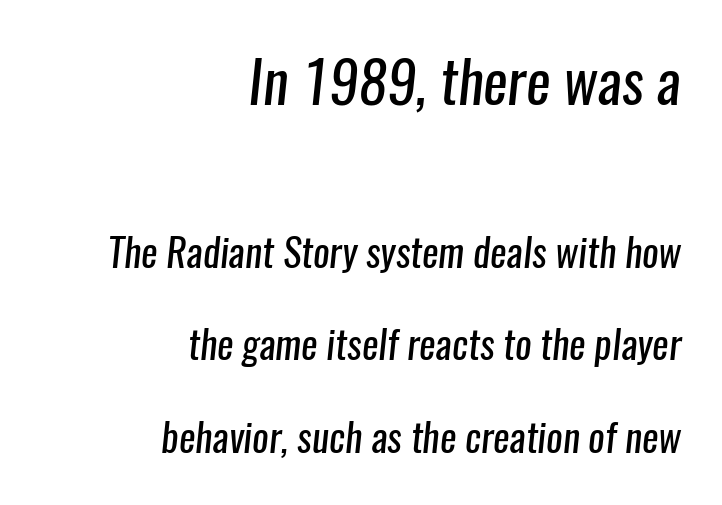
{"serif": "no", "bold": "no", "weight": "regular", "width": "condensed", "stroke_contrast": "low", "x_height": "medium", "monospaced": "no", "underline": "no", "align": "right", "line_spacing": "loose", "line_spacing_ratio": 2.37, "letter_spacing": "normal", "letter_spacing_em": 0.0, "larger_block": "first", "size_ratio": 1.49, "glyph_px": 58}
